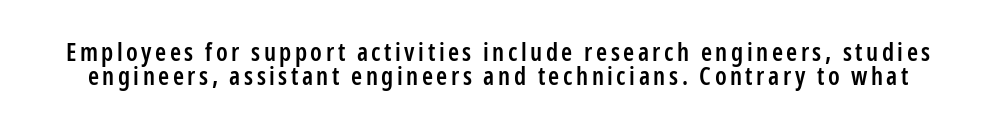
Does the lettering tilt? It doesn't — this is upright. The baseline area is clear. Interline gaps are noticeably narrow in this sample. The characters look somewhat weighty, a semibold short of true bold.
